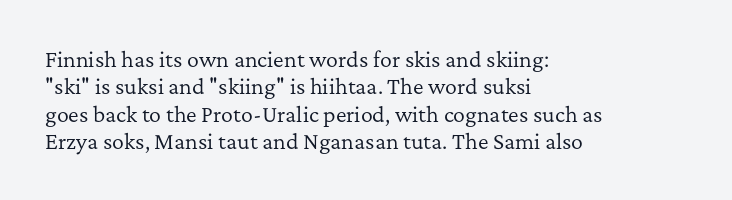
Caption: standard tracking, unaltered. Alignment: flush left. Line spacing here is normal. Weight: not bold — regular or lighter.
